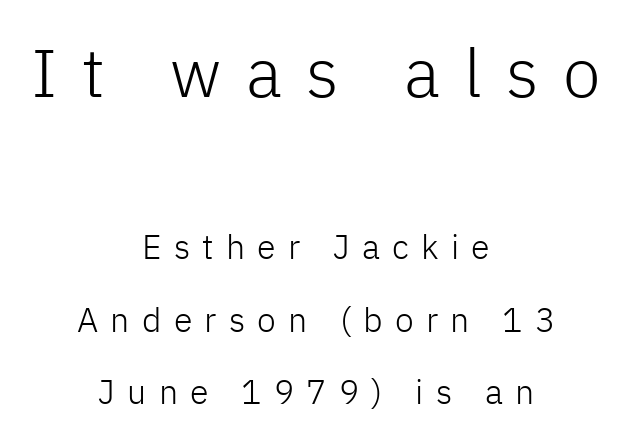
{"serif": "no", "italic": "no", "bold": "no", "weight": "light", "width": "normal", "stroke_contrast": "low", "x_height": "medium", "monospaced": "no", "underline": "no", "align": "center", "line_spacing": "loose", "line_spacing_ratio": 2.14, "letter_spacing": "wide", "letter_spacing_em": 0.36, "larger_block": "first", "size_ratio": 2.0, "glyph_px": 68}
